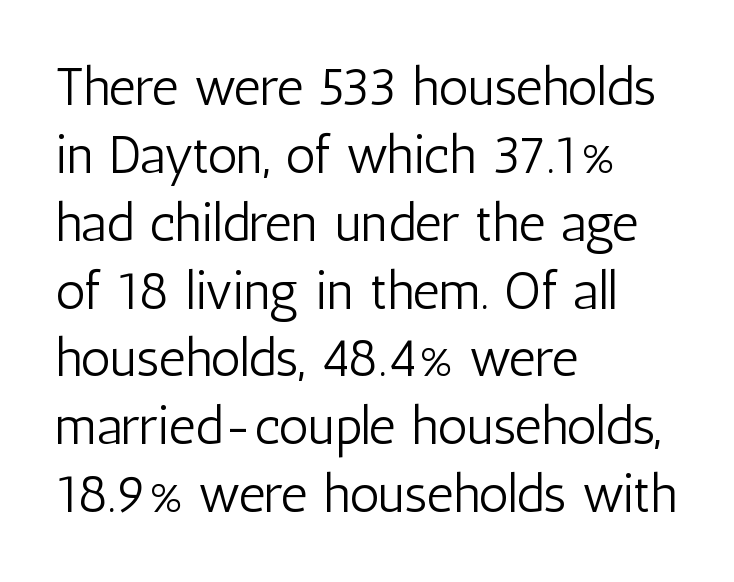
{"serif": "no", "italic": "no", "bold": "no", "weight": "light", "width": "condensed", "stroke_contrast": "low", "x_height": "medium", "monospaced": "no", "underline": "no", "align": "left", "line_spacing": "normal", "line_spacing_ratio": 1.28, "letter_spacing": "normal", "letter_spacing_em": 0.0, "glyph_px": 53}
